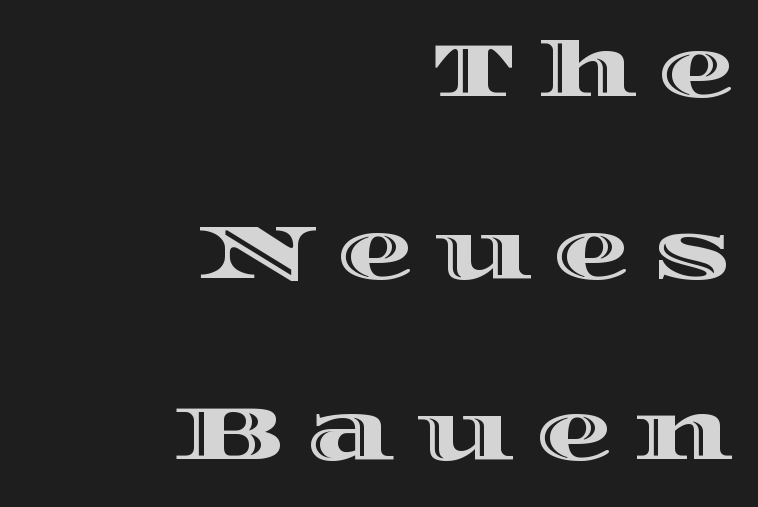
Q: Is the text italic (slanted)? A: No, it is upright.
Q: Is the text underlined? A: No.
Q: How is the paragraph aligned? A: Right-aligned.
Q: Is the spacing between letters normal or unusually wide? A: Unusually wide.
Q: Is the spacing between lines tight, normal or loose? A: Loose.
Q: Width (condensed, normal, or wide)? A: Wide.
Q: x-height? A: Large.
Q: Monospaced? A: No.
